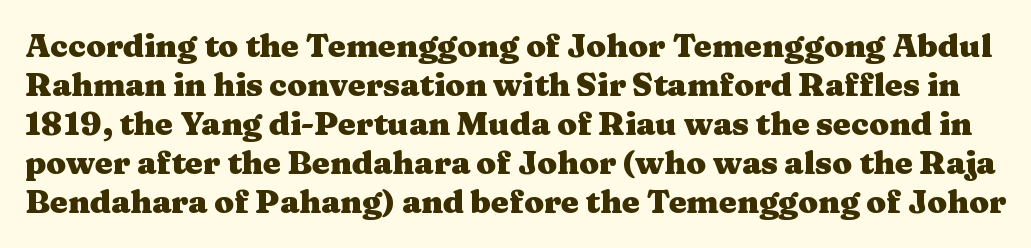
The image shows 32 px heavy, wide serif type, upright; set line spacing 1.22x, normal letter spacing, not underlined; medium stroke contrast and a medium x-height.
